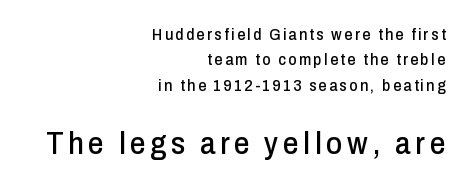
{"serif": "no", "italic": "no", "width": "condensed", "stroke_contrast": "low", "x_height": "medium", "monospaced": "no", "underline": "no", "align": "right", "line_spacing": "normal", "line_spacing_ratio": 1.58, "larger_block": "second", "size_ratio": 1.94, "glyph_px": 31}
